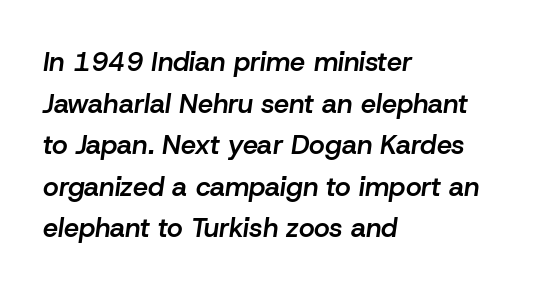
{"italic": "yes", "lean": "right", "slant_degrees": 8, "bold": "semi", "underline": "no", "align": "left", "line_spacing": "normal", "line_spacing_ratio": 1.54, "letter_spacing": "normal", "letter_spacing_em": 0.0, "glyph_px": 27}
